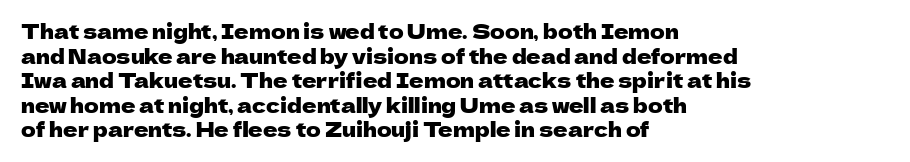
{"italic": "no", "underline": "no", "align": "left", "line_spacing_ratio": 1.23, "letter_spacing": "normal", "letter_spacing_em": 0.0, "glyph_px": 20}
